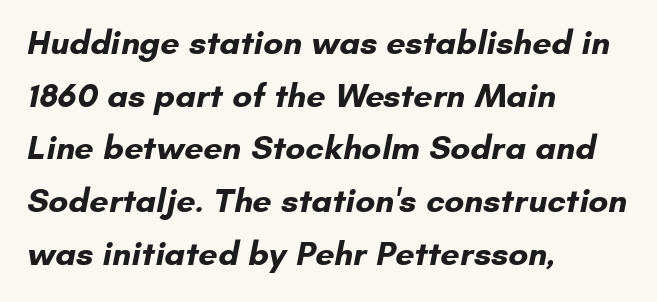
Q: Is the text bold? A: Yes.
Q: Is the typeface a serif or a sans-serif typeface? A: Sans-serif.
Q: Is the text underlined? A: No.
Q: How is the paragraph aligned? A: Left-aligned.
Q: Is the spacing between letters normal or unusually wide? A: Normal.
Q: Is the spacing between lines tight, normal or loose? A: Normal.
Q: Width (condensed, normal, or wide)? A: Normal.
Q: Stroke contrast? A: Low.
Q: x-height? A: Small.
Q: Monospaced? A: No.
